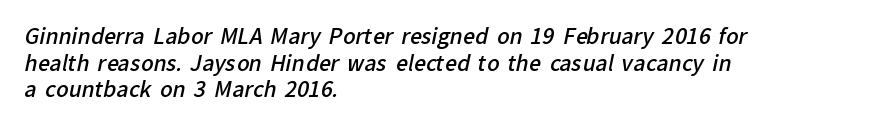
{"bold": "semi", "underline": "no", "align": "left", "line_spacing": "normal", "line_spacing_ratio": 1.27, "letter_spacing": "normal", "letter_spacing_em": 0.0, "glyph_px": 21}
